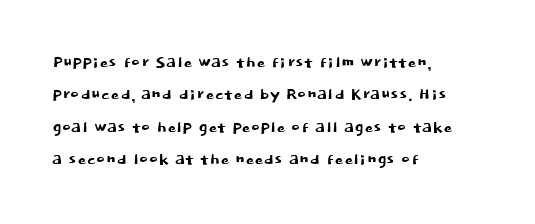
Glyph-to-glyph distance matches everyday printed text. Upright lettering throughout. Notice how descenders clear the ascenders below comfortably — that's standard leading. The strip under each line holds only bare page. Layout note: lines flush left.
